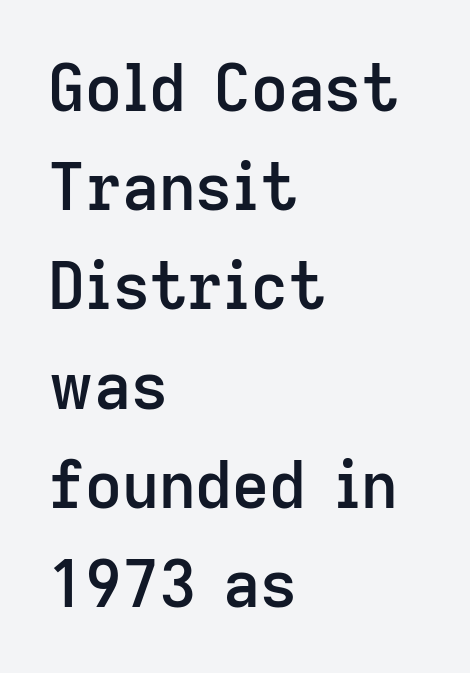
{"serif": "no", "italic": "no", "bold": "semi", "weight": "semibold", "width": "normal", "stroke_contrast": "low", "x_height": "medium", "monospaced": "no", "underline": "no", "align": "left", "line_spacing": "normal", "line_spacing_ratio": 1.55, "letter_spacing": "normal", "letter_spacing_em": 0.0, "glyph_px": 64}
